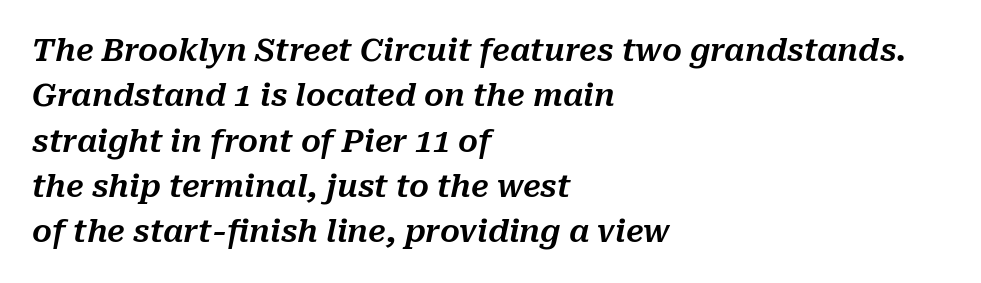
The image shows 31 px text type, italic (leaning right); set left-aligned, normal line spacing (1.46x), normal letter spacing, not underlined; medium stroke contrast and a medium x-height.
